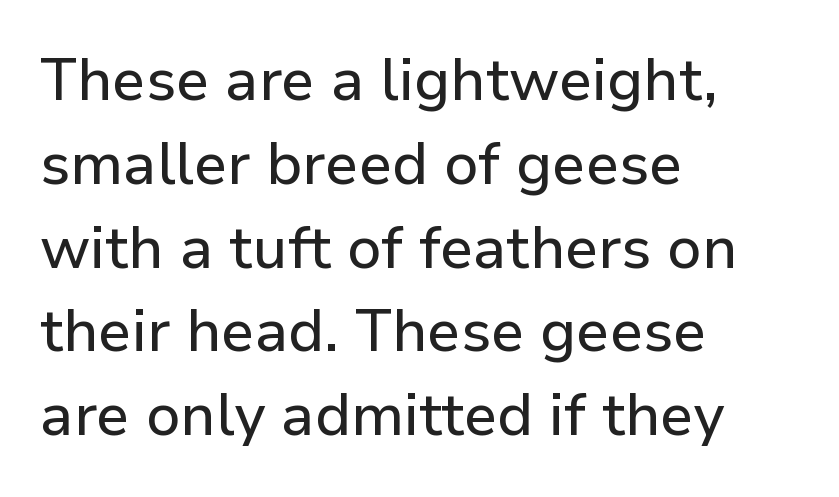
{"serif": "no", "italic": "no", "width": "normal", "stroke_contrast": "low", "x_height": "medium", "monospaced": "no", "underline": "no", "align": "left", "line_spacing": "normal", "line_spacing_ratio": 1.42, "letter_spacing": "normal", "letter_spacing_em": 0.0, "glyph_px": 59}
